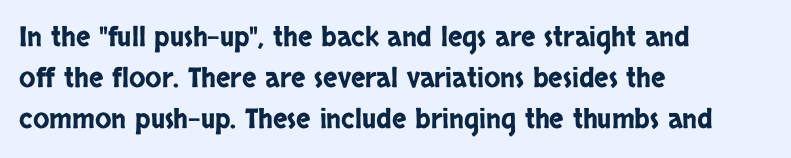
The typography opts for an upright posture over an oblique one. Descenders hang freely into open space. The rag falls on the right side of this text block. No extra tracking has been applied to these lines. Does the leading feel generous? No, just average.
